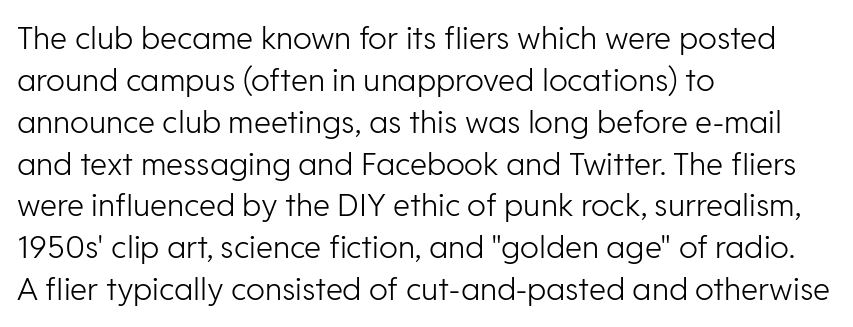
{"serif": "no", "italic": "no", "bold": "no", "weight": "light", "width": "normal", "stroke_contrast": "low", "x_height": "medium", "monospaced": "no", "underline": "no", "align": "left", "line_spacing": "normal", "line_spacing_ratio": 1.35, "letter_spacing": "normal", "letter_spacing_em": 0.0, "glyph_px": 31}
